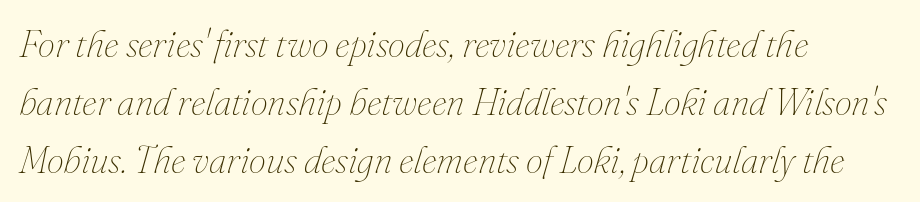
{"italic": "yes", "lean": "right", "slant_degrees": 16, "bold": "no", "weight": "thin", "width": "normal", "stroke_contrast": "medium", "x_height": "small", "monospaced": "no", "underline": "no", "align": "left", "line_spacing": "normal", "line_spacing_ratio": 1.52, "letter_spacing": "normal", "letter_spacing_em": 0.0, "glyph_px": 38}
